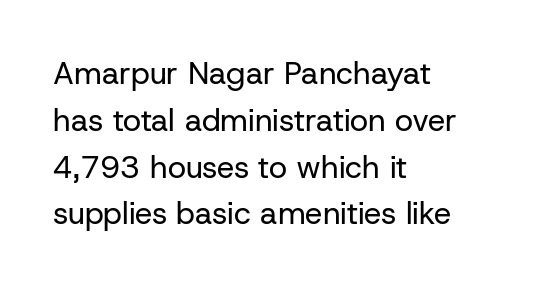
The image shows 31 px regular-weight sans-serif type, upright; set left-aligned, normal line spacing (1.51x), normal letter spacing, not underlined; low stroke contrast and a medium x-height.
